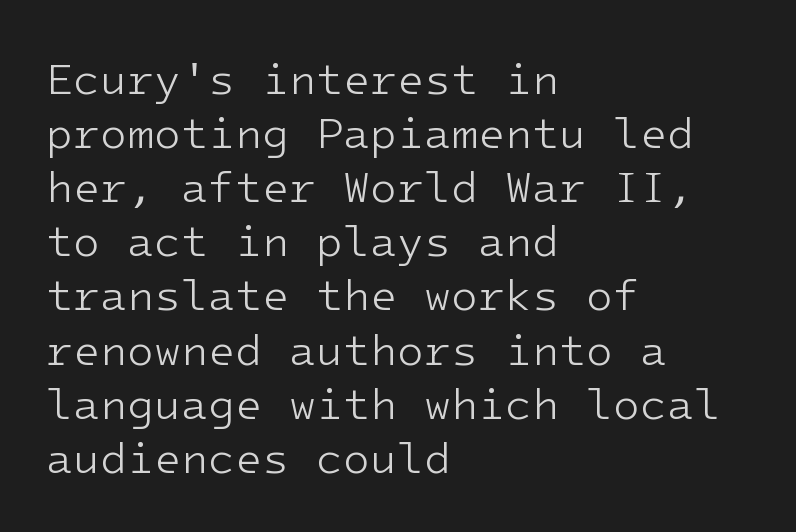
Letters have the restrained weight of plain body copy at most. Do the characters align in a grid? Yes, the font is monospaced. Tracking value appears to be zero — textbook default spacing. The lines are quadded left. In terms of letterform style, serifs are entirely absent.
